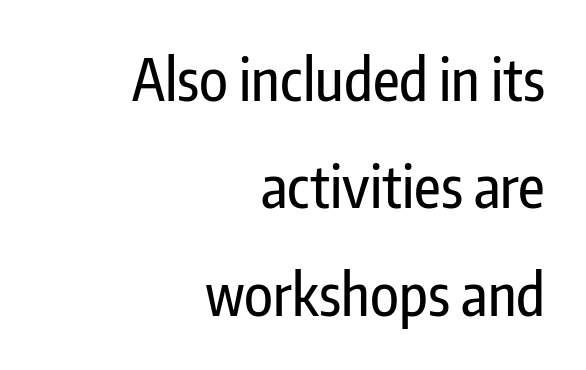
The image shows 58 px condensed sans-serif type, upright; set right-aligned, line spacing 1.85x, normal letter spacing, not underlined; low stroke contrast and a medium x-height.
